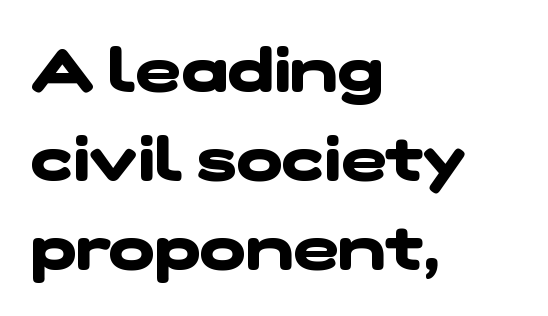
The image shows 61 px heavy, wide sans-serif type; set left-aligned, normal line spacing (1.46x), normal letter spacing, not underlined; low stroke contrast and a medium x-height.
